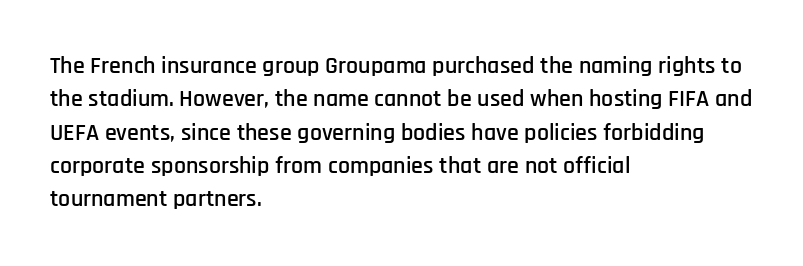
The image shows 24 px text type, upright; set left-aligned, normal line spacing (1.39x), normal letter spacing, not underlined.
